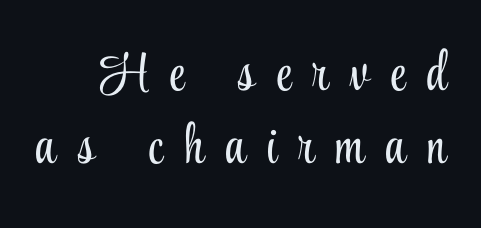
{"serif": "yes", "bold": "no", "weight": "light", "width": "condensed", "stroke_contrast": "low", "x_height": "small", "monospaced": "no", "underline": "no", "align": "right", "line_spacing": "normal", "line_spacing_ratio": 1.33, "letter_spacing": "wide", "letter_spacing_em": 0.39, "glyph_px": 55}
